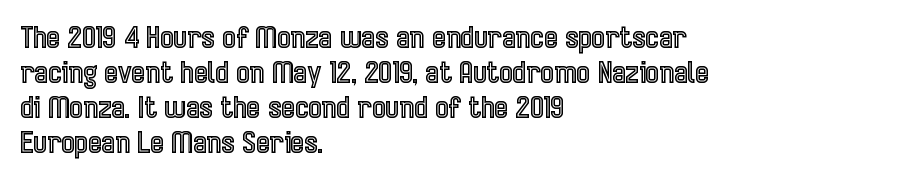
Q: Is the text italic (slanted)? A: No, it is upright.
Q: Is the text underlined? A: No.
Q: How is the paragraph aligned? A: Left-aligned.
Q: Is the spacing between letters normal or unusually wide? A: Normal.
Q: Width (condensed, normal, or wide)? A: Condensed.
Q: x-height? A: Medium.
Q: Monospaced? A: No.
